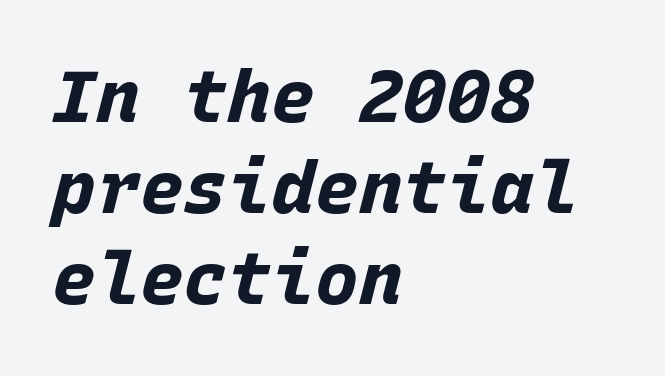
{"italic": "yes", "lean": "right", "slant_degrees": 15, "bold": "yes", "weight": "bold", "width": "normal", "stroke_contrast": "low", "x_height": "large", "monospaced": "yes", "underline": "no", "align": "left", "line_spacing": "normal", "line_spacing_ratio": 1.25, "letter_spacing": "normal", "letter_spacing_em": 0.0, "glyph_px": 73}
